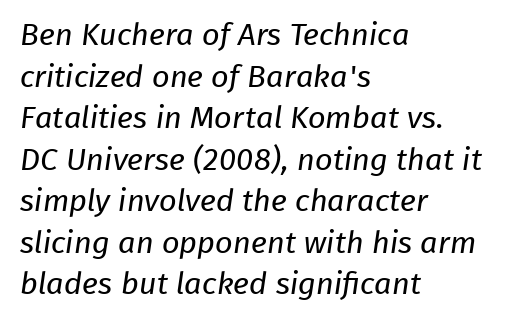
Q: Is the text bold? A: No.
Q: Is the typeface a serif or a sans-serif typeface? A: Sans-serif.
Q: Is the text underlined? A: No.
Q: How is the paragraph aligned? A: Left-aligned.
Q: Is the spacing between letters normal or unusually wide? A: Normal.
Q: Is the spacing between lines tight, normal or loose? A: Normal.
Q: Width (condensed, normal, or wide)? A: Normal.
Q: Stroke contrast? A: Low.
Q: x-height? A: Medium.
Q: Monospaced? A: No.
